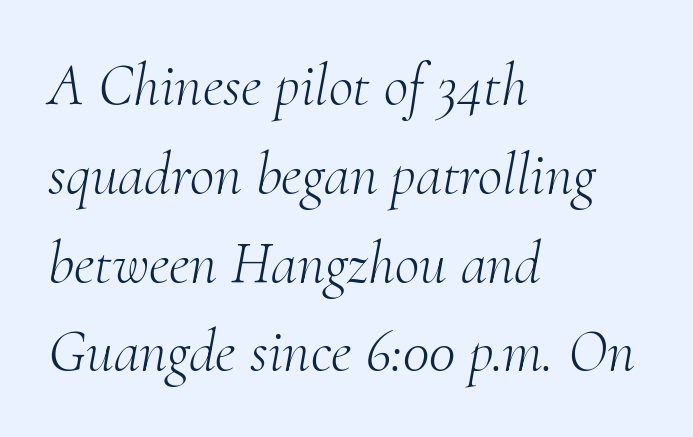
The image shows 60 px light serif type, italic (leaning right); set left-aligned, normal line spacing (1.48x), normal letter spacing, not underlined; medium stroke contrast and a small x-height.
